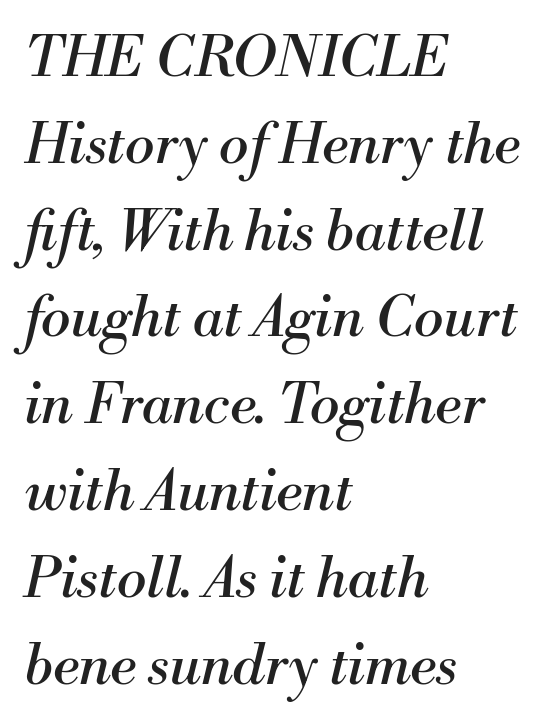
The image shows 56 px regular-weight serif type, italic (leaning right); set left-aligned, normal line spacing (1.55x), normal letter spacing, not underlined; medium stroke contrast and a small x-height.
